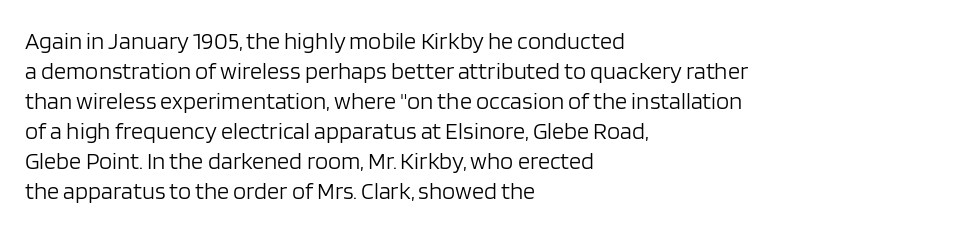
The image shows 24 px text type, upright; set left-aligned, normal line spacing (1.25x), normal letter spacing, not underlined.
